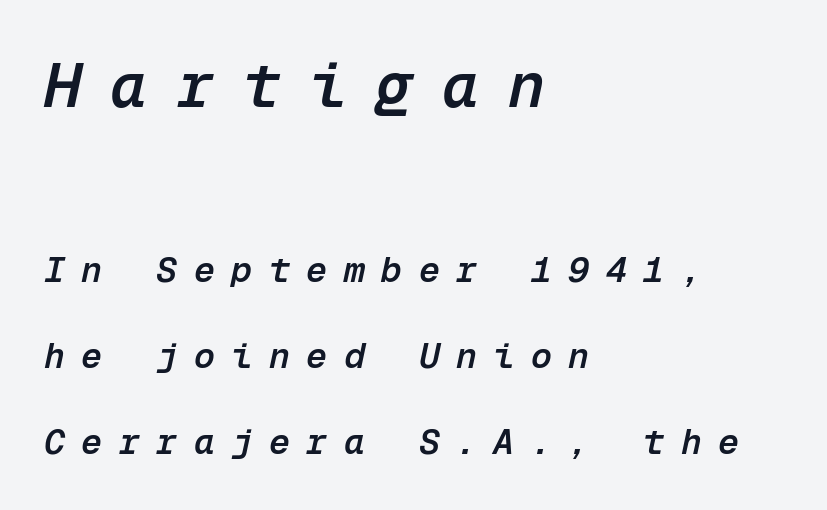
{"italic": "yes", "lean": "right", "slant_degrees": 12, "bold": "semi", "weight": "semibold", "width": "normal", "stroke_contrast": "low", "x_height": "medium", "monospaced": "yes", "underline": "no", "align": "left", "line_spacing": "loose", "line_spacing_ratio": 2.46, "letter_spacing": "wide", "letter_spacing_em": 0.47, "larger_block": "first", "size_ratio": 1.77, "glyph_px": 62}
